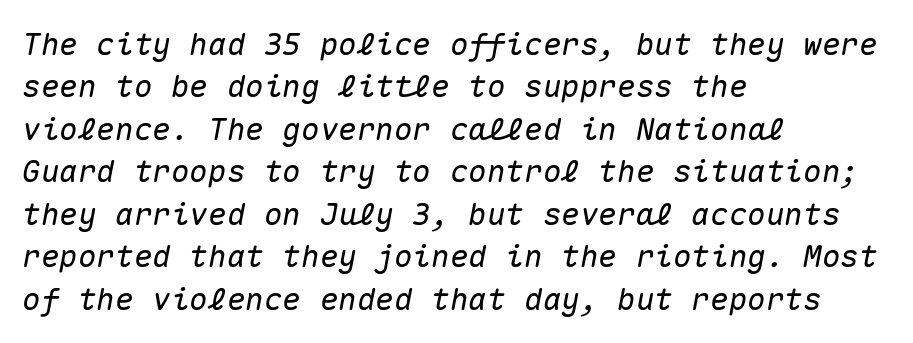
The image shows 31 px text type, italic (leaning right), monospaced; set left-aligned, normal line spacing (1.37x), normal letter spacing, not underlined; medium stroke contrast and a medium x-height.
